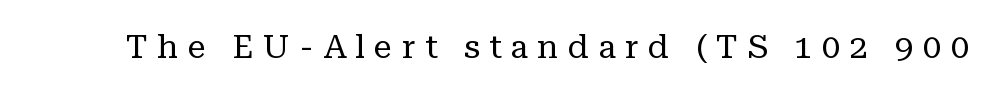
These lines are composed in type with serifs. This is roman type, the default non-slanted kind. Spacing verdict: proportional, widths tailored to each character. The type is letterspaced generously, with wide tracking. This is not heavy type; no bold has been used. Plain, unruled lines of type.
